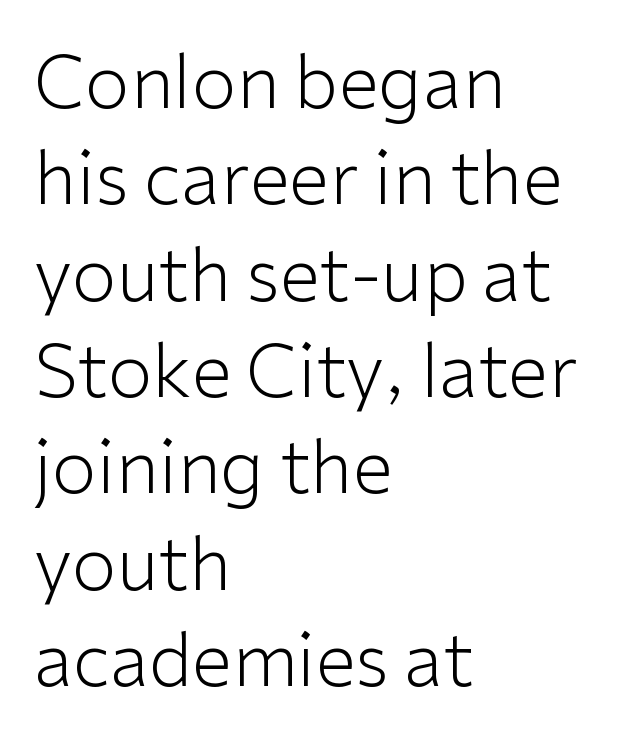
Q: Is the text bold? A: No.
Q: Is the text italic (slanted)? A: No, it is upright.
Q: Is the typeface a serif or a sans-serif typeface? A: Sans-serif.
Q: Is the text underlined? A: No.
Q: How is the paragraph aligned? A: Left-aligned.
Q: Is the spacing between letters normal or unusually wide? A: Normal.
Q: Is the spacing between lines tight, normal or loose? A: Normal.
Q: Width (condensed, normal, or wide)? A: Normal.
Q: Stroke contrast? A: Low.
Q: x-height? A: Medium.
Q: Monospaced? A: No.
